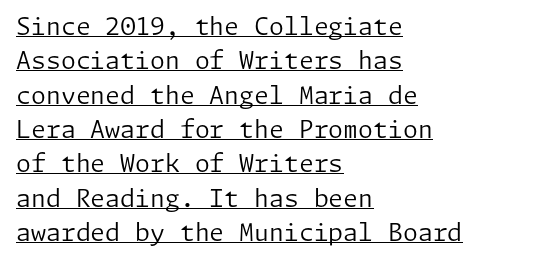
Q: Is the text bold? A: No.
Q: Is the text italic (slanted)? A: No, it is upright.
Q: Is the text underlined? A: Yes.
Q: How is the paragraph aligned? A: Left-aligned.
Q: Is the spacing between letters normal or unusually wide? A: Normal.
Q: Is the spacing between lines tight, normal or loose? A: Normal.
